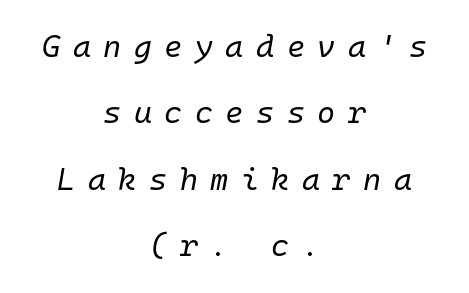
{"italic": "yes", "lean": "right", "slant_degrees": 10, "bold": "no", "weight": "regular", "width": "normal", "stroke_contrast": "low", "x_height": "medium", "monospaced": "yes", "underline": "no", "align": "center", "line_spacing": "loose", "line_spacing_ratio": 2.14, "letter_spacing": "wide", "letter_spacing_em": 0.4, "glyph_px": 31}
